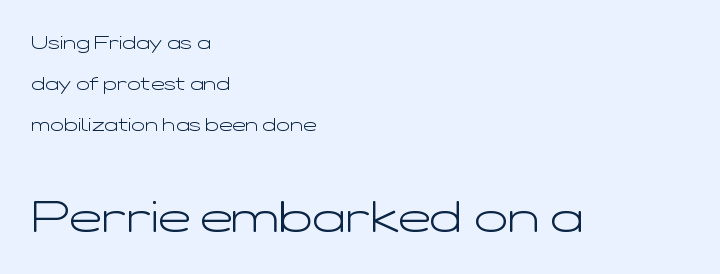
{"serif": "no", "italic": "no", "bold": "no", "weight": "light", "width": "wide", "stroke_contrast": "low", "x_height": "medium", "monospaced": "no", "underline": "no", "align": "left", "line_spacing": "loose", "line_spacing_ratio": 2.27, "letter_spacing": "normal", "letter_spacing_em": 0.0, "larger_block": "second", "size_ratio": 2.44, "glyph_px": 44}
